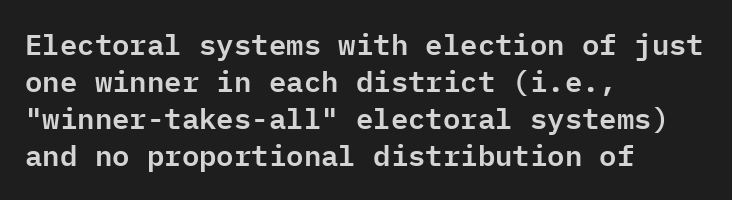
{"serif": "no", "italic": "no", "width": "normal", "stroke_contrast": "low", "x_height": "medium", "monospaced": "yes", "underline": "no", "align": "left", "line_spacing": "normal", "line_spacing_ratio": 1.28, "letter_spacing": "normal", "letter_spacing_em": 0.0, "glyph_px": 29}
